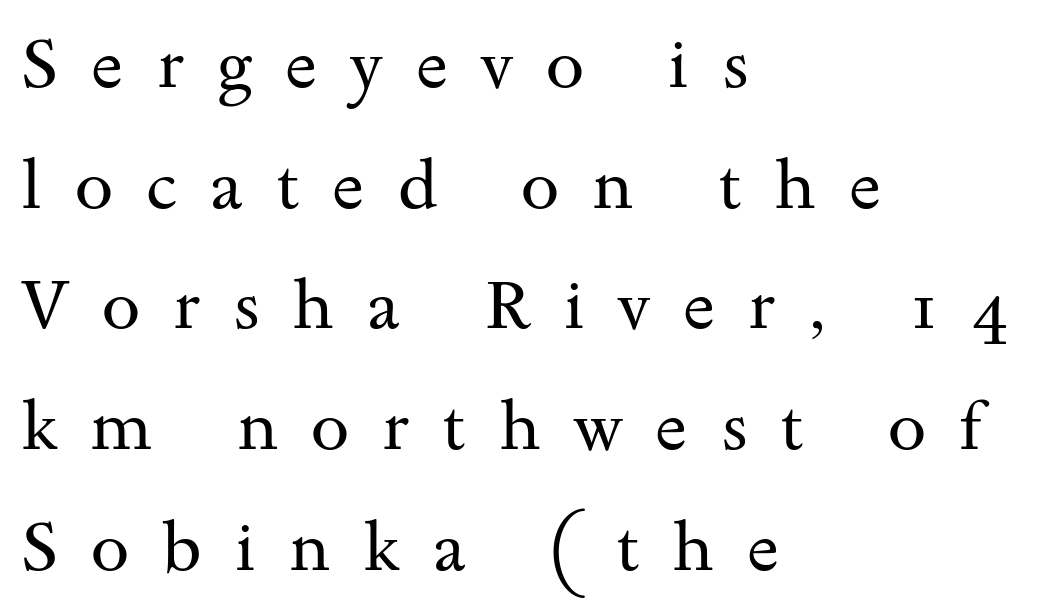
The space directly below the letters is spotless. Caption: face not bold, strokes unweighted. Tracking value appears strongly positive — letters spread wide. You can tell from the footed stems that serif type was used.
